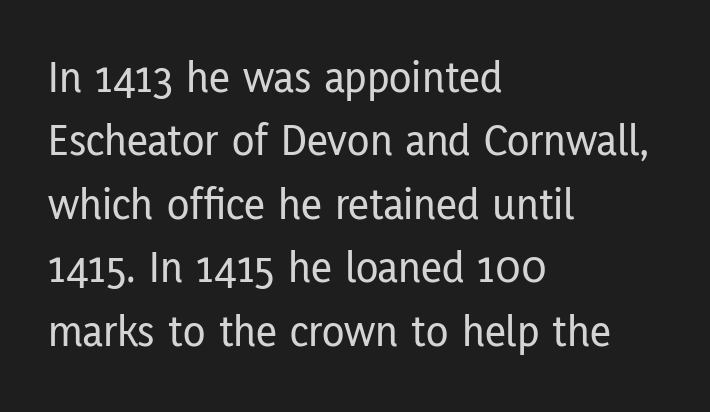
The image shows 46 px condensed sans-serif type, upright; set left-aligned, normal line spacing (1.38x), normal letter spacing, not underlined; low stroke contrast and a medium x-height.
